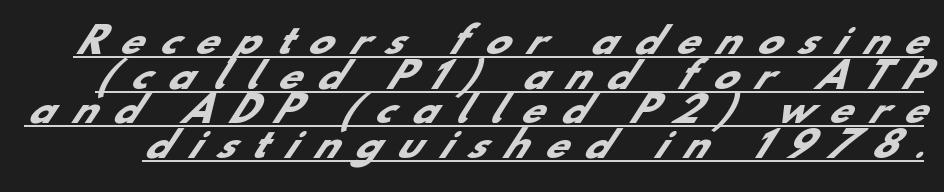
A typesetter would call this heavily tracked-out type. Is this a fixed-width face? No — the glyphs have proportional, varying widths. Successive baselines arrive quickly, one right under another. Plenty of ink on the page — the face is bold. This sample carries an underscore along the baseline area. The typeface chosen for these lines omits serifs.
